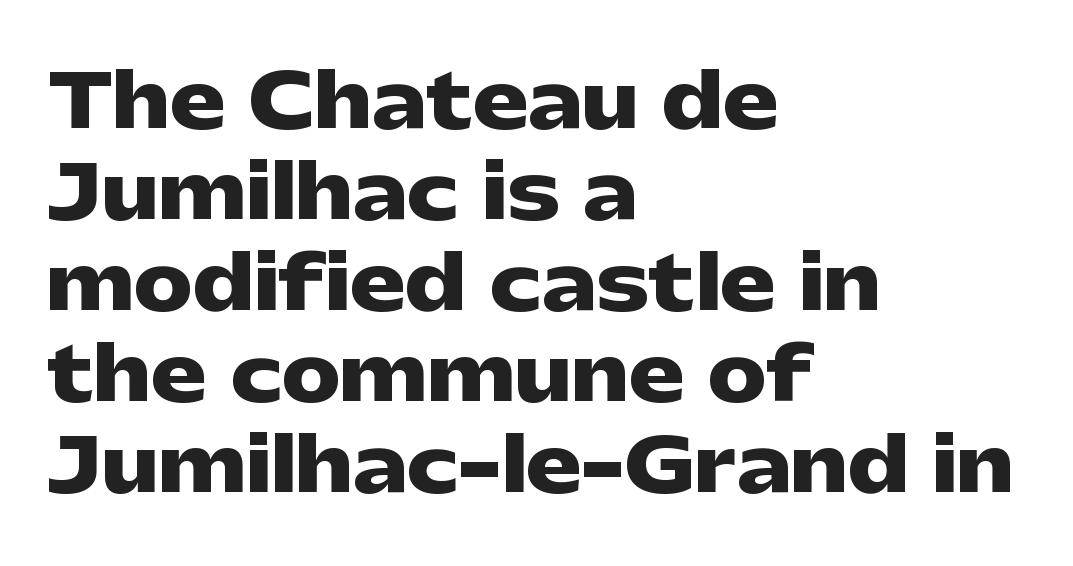
{"serif": "no", "italic": "no", "bold": "yes", "weight": "heavy", "width": "wide", "stroke_contrast": "low", "x_height": "medium", "monospaced": "no", "underline": "no", "align": "left", "line_spacing_ratio": 1.23, "letter_spacing": "normal", "letter_spacing_em": 0.0, "glyph_px": 74}
